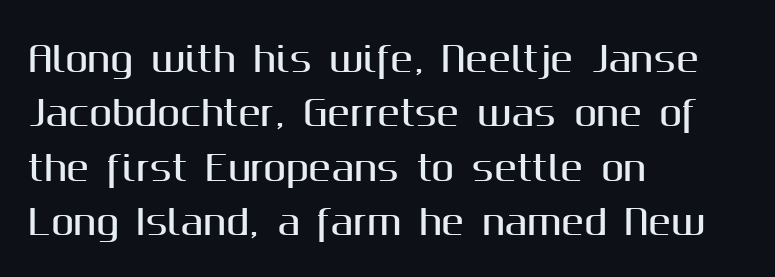
The vertical gap from one line to the next is medium. This is the regular roman posture of the typeface. A typesetter would label this face a sans. The passage shown has conventional tracking throughout. Do the characters align in a grid? No, the font is proportional.
